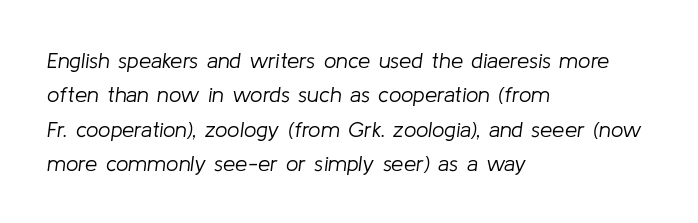
The image shows 22 px text type, italic (leaning right); set left-aligned, normal line spacing (1.56x), normal letter spacing, not underlined.
